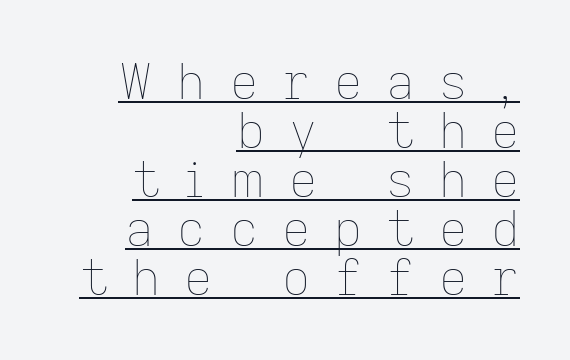
This sample trades vertical openness for compactness between lines. Each letter keeps its own natural width here, so spacing adapts to shape. Each stroke keeps to a modest, everyday thickness or less. This rendering features underlined lettering. Designer's note — italics off, roman on. The passage is arranged like a letterhead date or caption credit — flush right.
